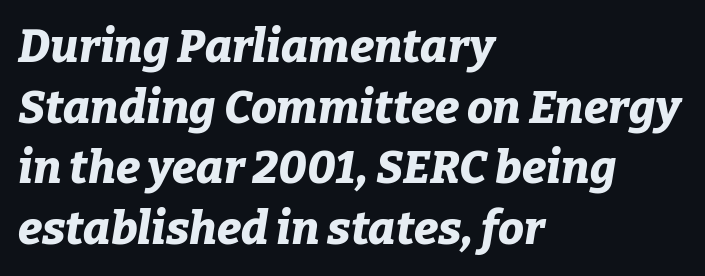
Q: Is the text bold? A: Yes.
Q: Is the text italic (slanted)? A: Yes, it leans right by about 9 degrees.
Q: Is the text underlined? A: No.
Q: How is the paragraph aligned? A: Left-aligned.
Q: Is the spacing between letters normal or unusually wide? A: Normal.
Q: Is the spacing between lines tight, normal or loose? A: Normal.
Q: Width (condensed, normal, or wide)? A: Normal.
Q: Stroke contrast? A: Low.
Q: x-height? A: Medium.
Q: Monospaced? A: No.
